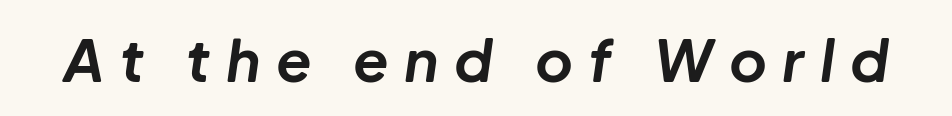
Each glyph is drawn with heavy, bold strokes. Is the type slanted? Yes — the strokes lean at a clear angle. The passage shown has open, widely tracked lettering throughout. The passage shown is typed in a proportional face where columns would drift. Nobody drew a line under any word here.
